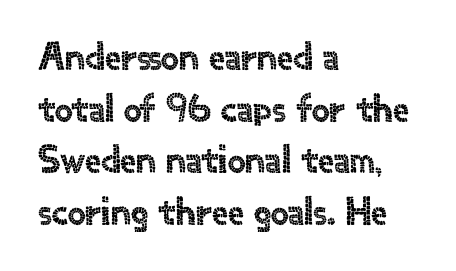
The image shows 40 px sans-serif type, upright; set left-aligned, normal line spacing (1.29x), normal letter spacing, not underlined; a small x-height.
